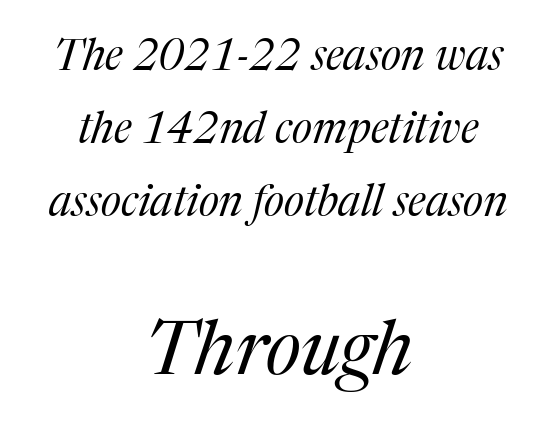
The image shows 75 px regular-weight serif type, italic (leaning right); set centered, normal line spacing (1.7x), normal letter spacing, not underlined; the second (bottom) block is 1.74x larger; medium stroke contrast and a medium x-height.
